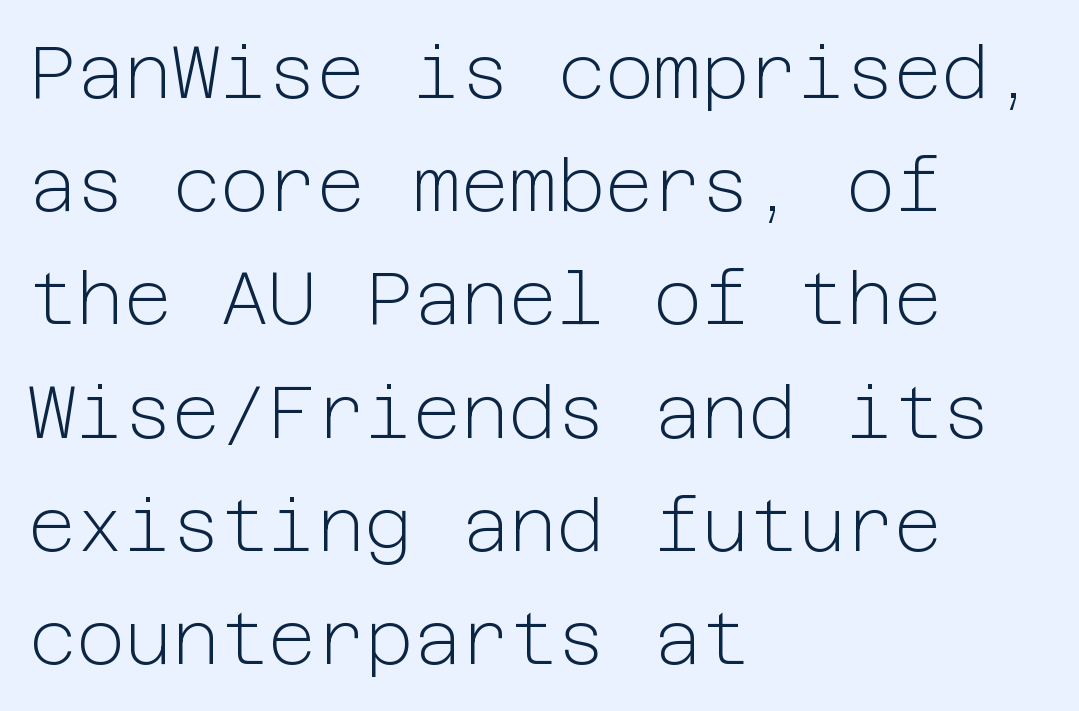
Think standard paragraph weight, or any step lighter than that. You could call the tracking neutral — neither tight nor loose. The ragged edge is on the right, which tells us the setting is flush left. Leading: standard. Has an underline been added? It has not. Nope, not italic — everything's standing straight.
